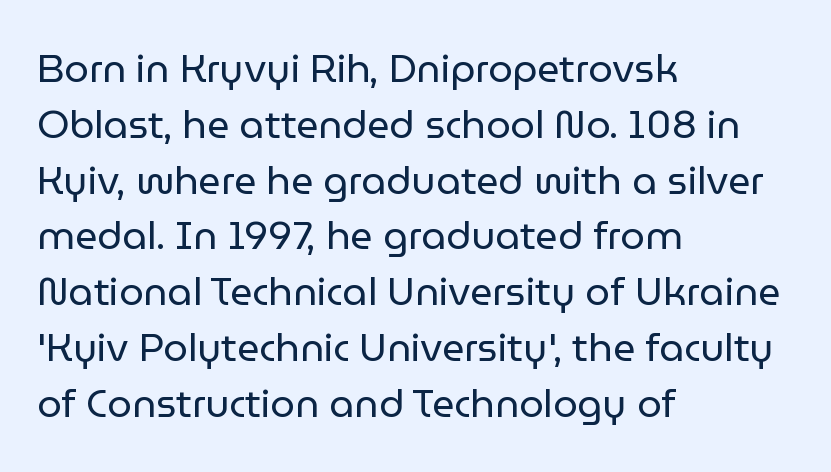
Q: Is the text bold? A: No.
Q: Is the text italic (slanted)? A: No, it is upright.
Q: Is the typeface a serif or a sans-serif typeface? A: Sans-serif.
Q: Is the text underlined? A: No.
Q: How is the paragraph aligned? A: Left-aligned.
Q: Is the spacing between letters normal or unusually wide? A: Normal.
Q: Is the spacing between lines tight, normal or loose? A: Normal.
Q: Width (condensed, normal, or wide)? A: Normal.
Q: Stroke contrast? A: Low.
Q: x-height? A: Medium.
Q: Monospaced? A: No.
